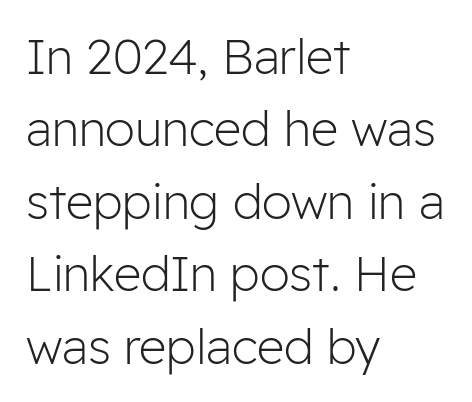
Q: Is the text bold? A: No.
Q: Is the text italic (slanted)? A: No, it is upright.
Q: Is the typeface a serif or a sans-serif typeface? A: Sans-serif.
Q: Is the text underlined? A: No.
Q: How is the paragraph aligned? A: Left-aligned.
Q: Is the spacing between letters normal or unusually wide? A: Normal.
Q: Is the spacing between lines tight, normal or loose? A: Normal.
Q: Width (condensed, normal, or wide)? A: Normal.
Q: Stroke contrast? A: Low.
Q: x-height? A: Medium.
Q: Monospaced? A: No.
